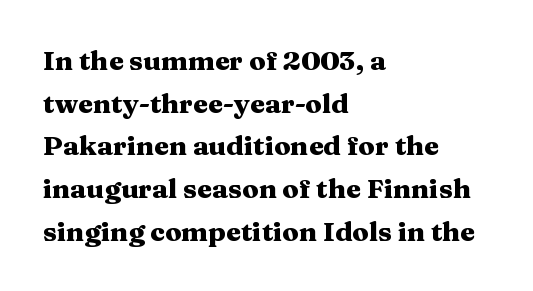
The image shows 27 px bold type, upright; set left-aligned, normal line spacing (1.58x), normal letter spacing, not underlined.
